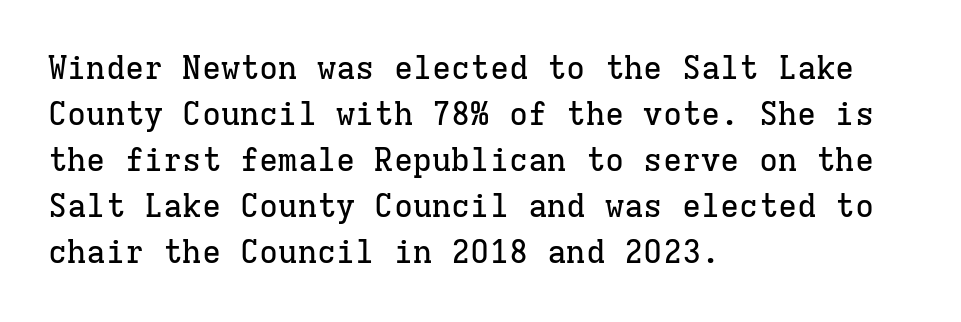
The image shows 32 px serif type, upright, monospaced; set left-aligned, normal line spacing (1.44x), normal letter spacing, not underlined; low stroke contrast and a medium x-height.
